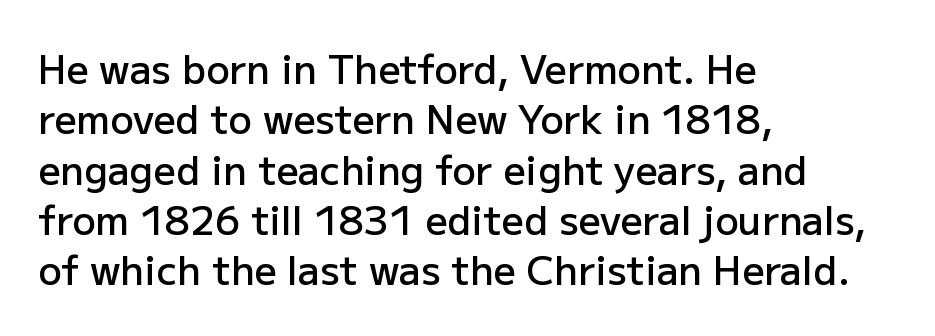
Q: Is the text bold? A: Semi-bold.
Q: Is the text italic (slanted)? A: No, it is upright.
Q: Is the typeface a serif or a sans-serif typeface? A: Sans-serif.
Q: Is the text underlined? A: No.
Q: How is the paragraph aligned? A: Left-aligned.
Q: Is the spacing between letters normal or unusually wide? A: Normal.
Q: Is the spacing between lines tight, normal or loose? A: Normal.
Q: Width (condensed, normal, or wide)? A: Normal.
Q: Stroke contrast? A: Low.
Q: x-height? A: Medium.
Q: Monospaced? A: No.
